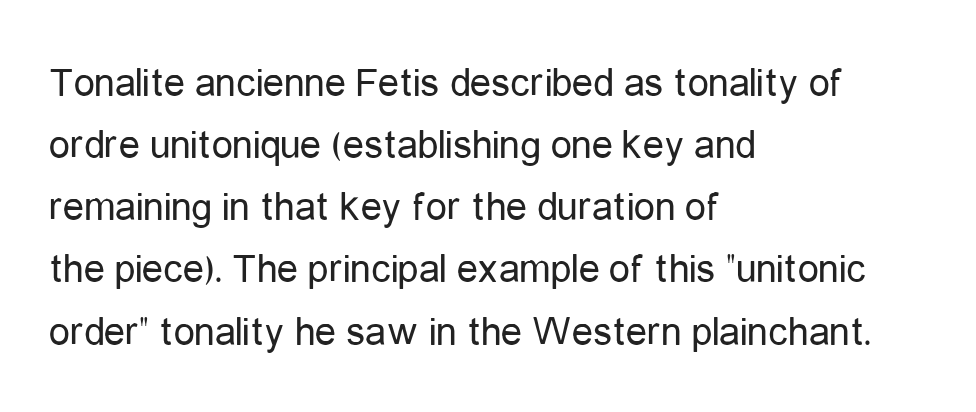
The text was rendered using a sans face with plain stroke endings. Nothing heavy about these letters — not bold at all. Posture: straight, roman, zero tilt. The passage shown is typed in a proportional face where columns would drift.
